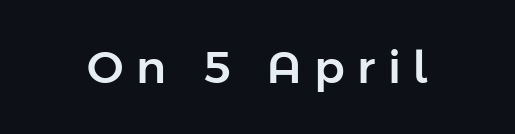
The image shows 45 px sans-serif type, upright; set unusually wide letter spacing (+0.28 em), not underlined; low stroke contrast and a medium x-height.
